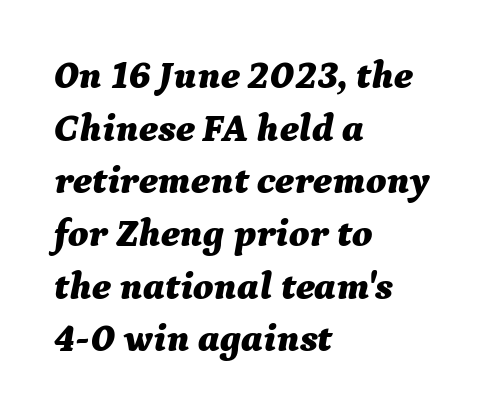
The image shows 39 px bold type, italic (leaning right); set left-aligned, normal line spacing (1.35x), normal letter spacing, not underlined; medium stroke contrast and a medium x-height.
